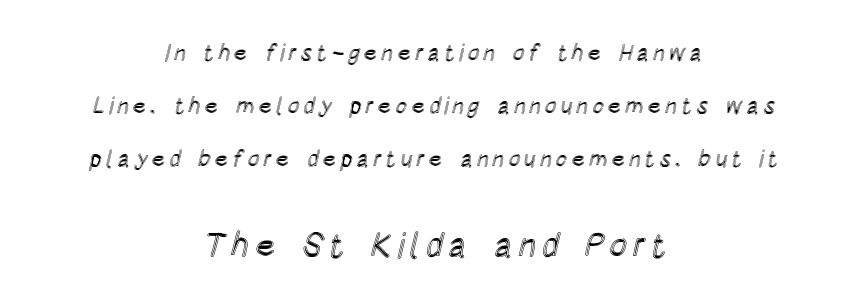
Between these two stacked blocks, the lower one wins on size. Varying glyph widths throughout — classic text-font behaviour. No word sits above an underline. Regarding leading, the lines here are spaced well apart.
